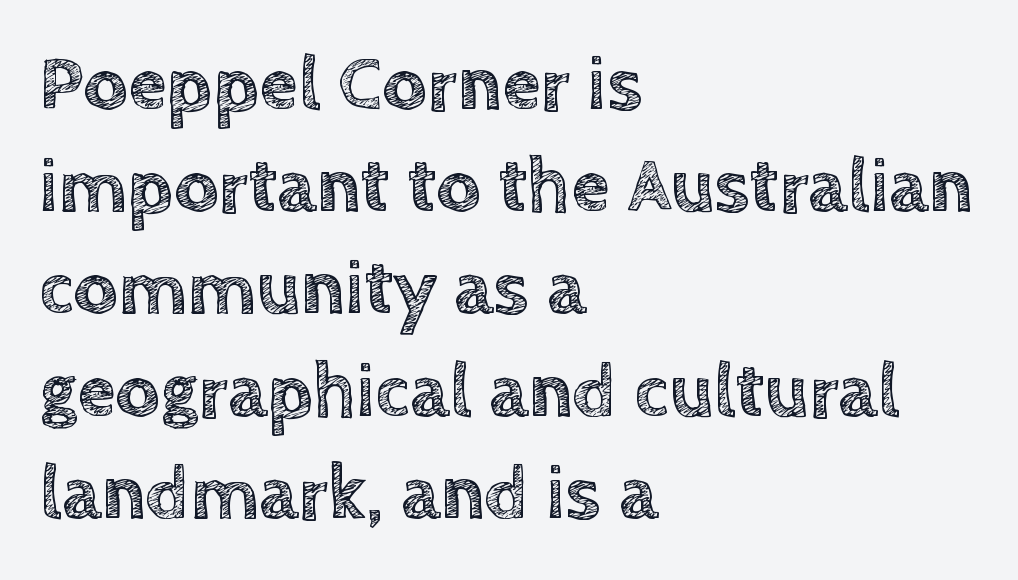
{"italic": "no", "width": "normal", "x_height": "large", "monospaced": "no", "underline": "no", "align": "left", "line_spacing": "normal", "line_spacing_ratio": 1.31, "letter_spacing": "normal", "letter_spacing_em": 0.0, "glyph_px": 78}
